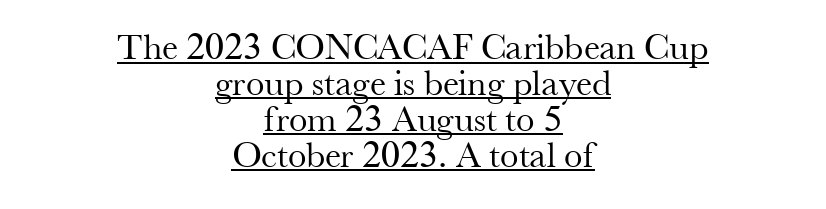
Q: Is the text bold? A: No.
Q: Is the text italic (slanted)? A: No, it is upright.
Q: Is the typeface a serif or a sans-serif typeface? A: Serif.
Q: Is the text underlined? A: Yes.
Q: How is the paragraph aligned? A: Centered.
Q: Is the spacing between letters normal or unusually wide? A: Normal.
Q: Is the spacing between lines tight, normal or loose? A: Tight.
Q: Width (condensed, normal, or wide)? A: Normal.
Q: Stroke contrast? A: Medium.
Q: x-height? A: Small.
Q: Monospaced? A: No.
